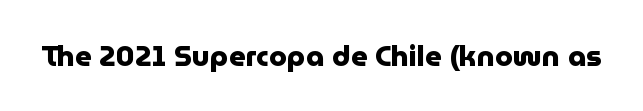
The image shows 29 px heavy sans-serif type, upright; set normal letter spacing, not underlined; low stroke contrast and a medium x-height.
